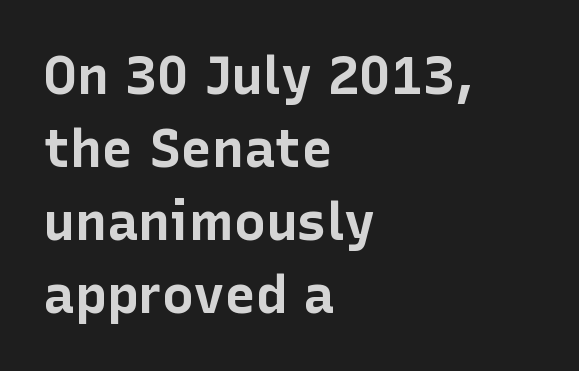
Q: Is the text bold? A: Yes.
Q: Is the text italic (slanted)? A: No, it is upright.
Q: Is the typeface a serif or a sans-serif typeface? A: Sans-serif.
Q: Is the text underlined? A: No.
Q: How is the paragraph aligned? A: Left-aligned.
Q: Is the spacing between letters normal or unusually wide? A: Normal.
Q: Is the spacing between lines tight, normal or loose? A: Normal.
Q: Width (condensed, normal, or wide)? A: Normal.
Q: Stroke contrast? A: Low.
Q: x-height? A: Medium.
Q: Monospaced? A: No.
